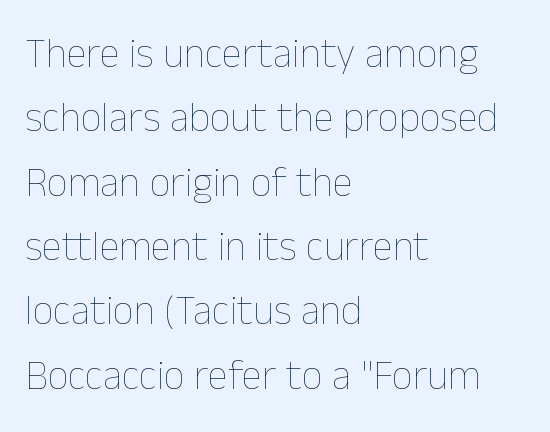
The area under the type is left untouched. Inter-character spacing is left at the font's built-in metrics. This is the regular roman posture of the typeface. The setting favours the left margin, as ordinary paragraphs usually do. The rendering uses a moderate line-height, typical for paragraphs.
